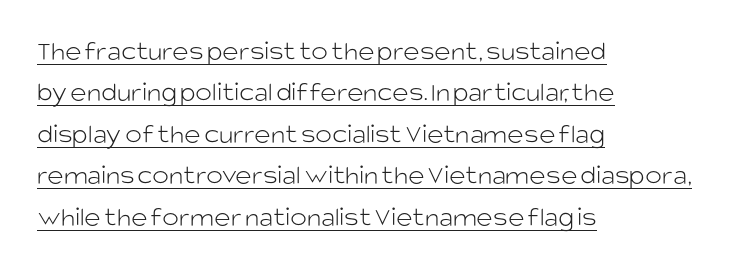
{"serif": "no", "italic": "no", "bold": "no", "weight": "light", "width": "normal", "stroke_contrast": "low", "x_height": "large", "monospaced": "no", "underline": "yes", "align": "left", "line_spacing": "normal", "line_spacing_ratio": 1.48, "letter_spacing": "normal", "letter_spacing_em": 0.0, "glyph_px": 28}
